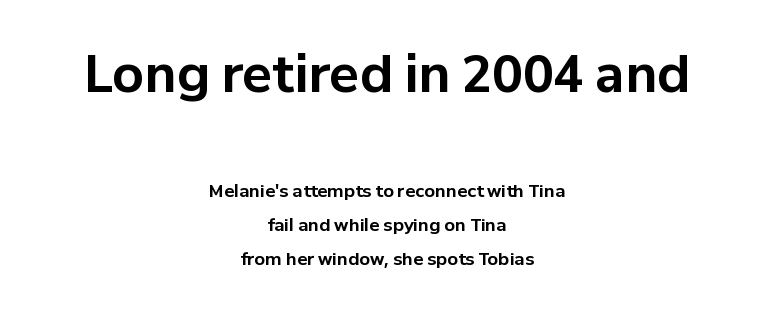
Q: Is the text bold? A: Yes.
Q: Is the text italic (slanted)? A: No, it is upright.
Q: Is the typeface a serif or a sans-serif typeface? A: Sans-serif.
Q: Is the text underlined? A: No.
Q: How is the paragraph aligned? A: Centered.
Q: Is the spacing between letters normal or unusually wide? A: Normal.
Q: Is the spacing between lines tight, normal or loose? A: Loose.
Q: Which block of text is set in a larger size, the first (top) or the second (bottom)? A: The first (top) one.
Q: Width (condensed, normal, or wide)? A: Normal.
Q: Stroke contrast? A: Low.
Q: x-height? A: Medium.
Q: Monospaced? A: No.
